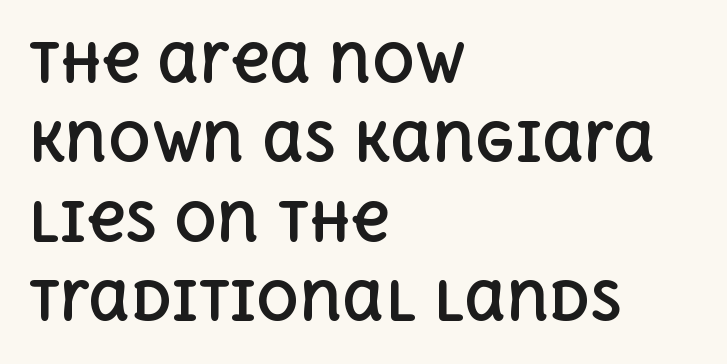
{"italic": "no", "bold": "yes", "weight": "bold", "width": "normal", "x_height": "large", "monospaced": "no", "underline": "no", "align": "left", "line_spacing": "normal", "line_spacing_ratio": 1.5, "letter_spacing": "normal", "letter_spacing_em": 0.0, "glyph_px": 53}
